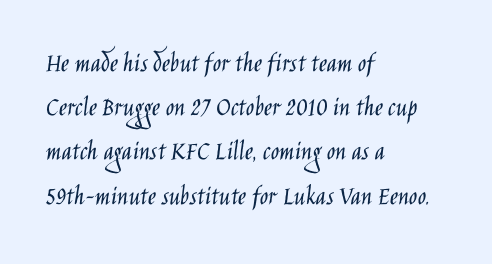
Q: Is the text bold? A: No.
Q: Is the text italic (slanted)? A: Yes.
Q: Is the typeface a serif or a sans-serif typeface? A: Sans-serif.
Q: Is the text underlined? A: No.
Q: How is the paragraph aligned? A: Left-aligned.
Q: Is the spacing between letters normal or unusually wide? A: Normal.
Q: Is the spacing between lines tight, normal or loose? A: Normal.
Q: Width (condensed, normal, or wide)? A: Condensed.
Q: Stroke contrast? A: Low.
Q: x-height? A: Large.
Q: Monospaced? A: No.
